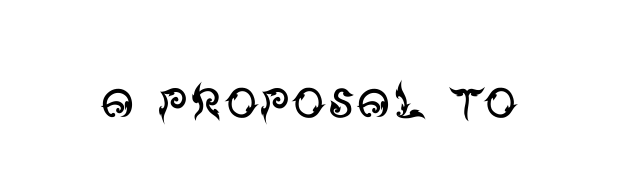
Upright lettering throughout. Examine the stroke ends and you'll find no serifs. Heft: none added — not bold. Check the space under the baseline: it is left empty. Proportional: the letters do not fall into vertical columns. Each word holds together tightly as a unit, with standard inter-letter gaps.
